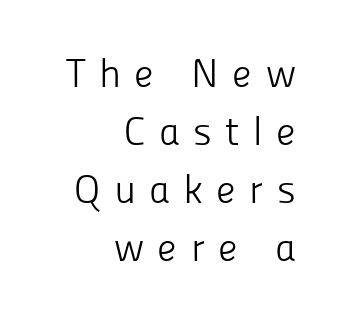
This rendering widens character spacing well past its baseline value. Think of a printed novel: that variable character pitch is what you see here. What kind of face is this? One without serifs — a sans. The lines are quadded right.
